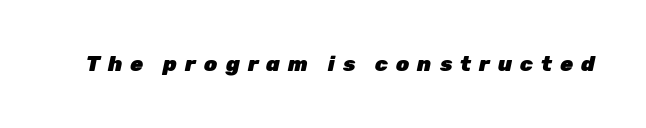
Substantial extra tracking has been applied to these lines. A bare baseline throughout the passage. These lines were composed using italics. The sample has been set heavy, in full bold.
